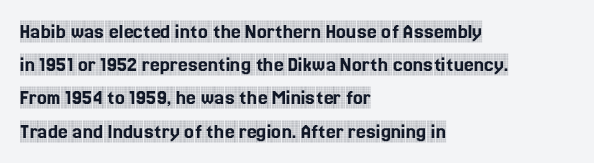
{"italic": "no", "underline": "no", "align": "left", "line_spacing": "normal", "line_spacing_ratio": 1.51, "letter_spacing": "normal", "letter_spacing_em": 0.0, "glyph_px": 22}
